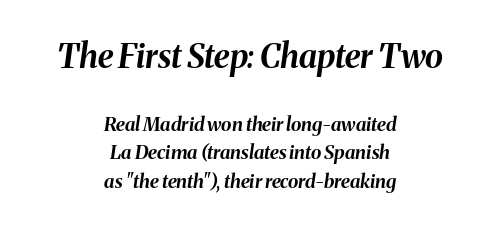
Q: Is the text bold? A: Yes.
Q: Is the text italic (slanted)? A: Yes, it leans right by about 8 degrees.
Q: Is the text underlined? A: No.
Q: How is the paragraph aligned? A: Centered.
Q: Is the spacing between letters normal or unusually wide? A: Normal.
Q: Is the spacing between lines tight, normal or loose? A: Normal.
Q: Which block of text is set in a larger size, the first (top) or the second (bottom)? A: The first (top) one.
Q: Width (condensed, normal, or wide)? A: Normal.
Q: Stroke contrast? A: Medium.
Q: x-height? A: Medium.
Q: Monospaced? A: No.
